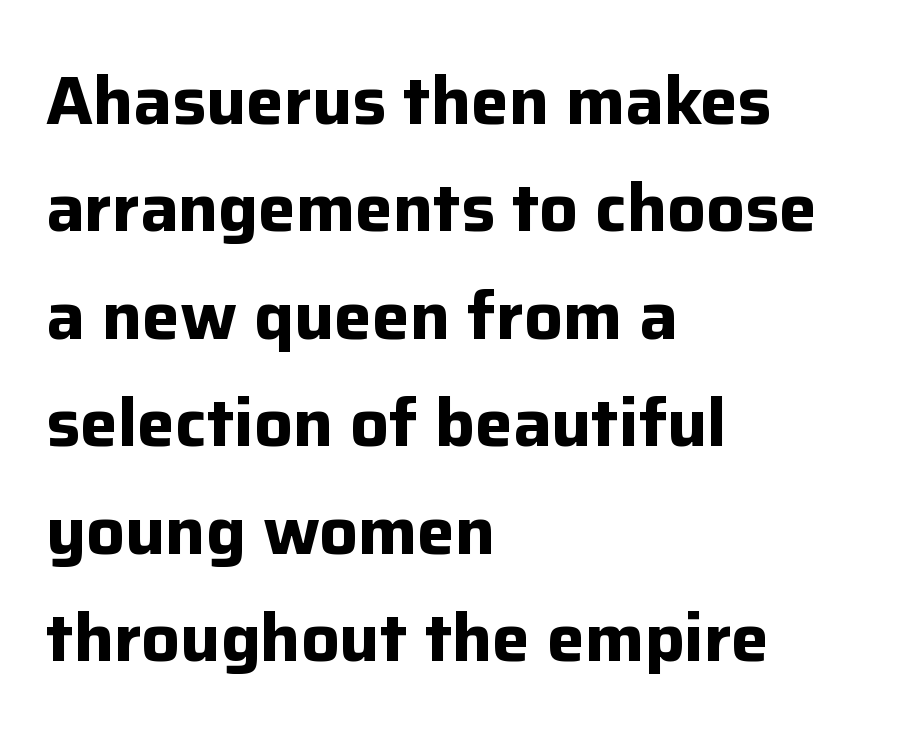
Italic: no, the glyphs are upright roman. The letterforms sit shoulder to shoulder at normal distance. Leading: standard. You can tell from the bare stems that sans-serif type was used. Just letters on the line, the space beneath them empty.
